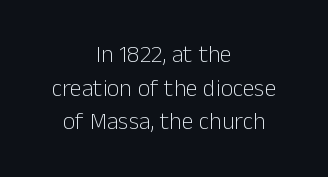
This sample uses an upright cut, with every glyph sitting square on the baseline. The characters are drawn with everyday or finer stroke widths. This sample is center-justified, so both line endings float freely. In terms of letterspacing, this is plain default setting.
